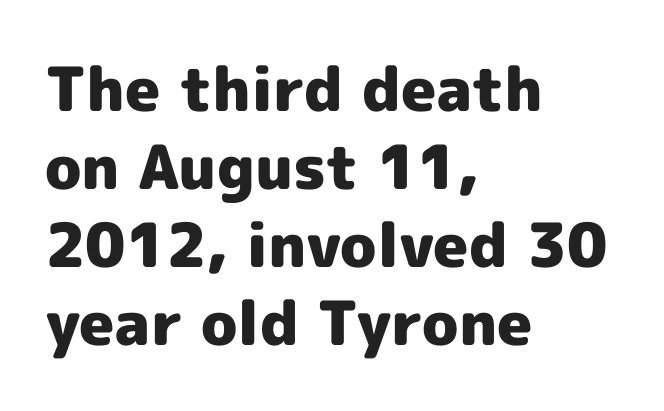
Regarding leading, the lines here are spaced in the standard way. Do the characters align in a grid? No, the font is proportional. These words are printed bold, with thick strokes throughout. No feet cap the strokes, marking this as sans-serif type. Every character sits straight up, as roman type does. The passage is arranged the way most books set body copy — flush left.
